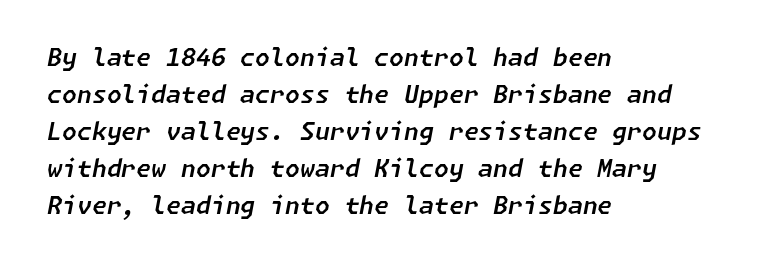
{"italic": "yes", "lean": "right", "slant_degrees": 11, "underline": "no", "align": "left", "line_spacing": "normal", "line_spacing_ratio": 1.54, "letter_spacing": "normal", "letter_spacing_em": 0.0, "glyph_px": 24}
